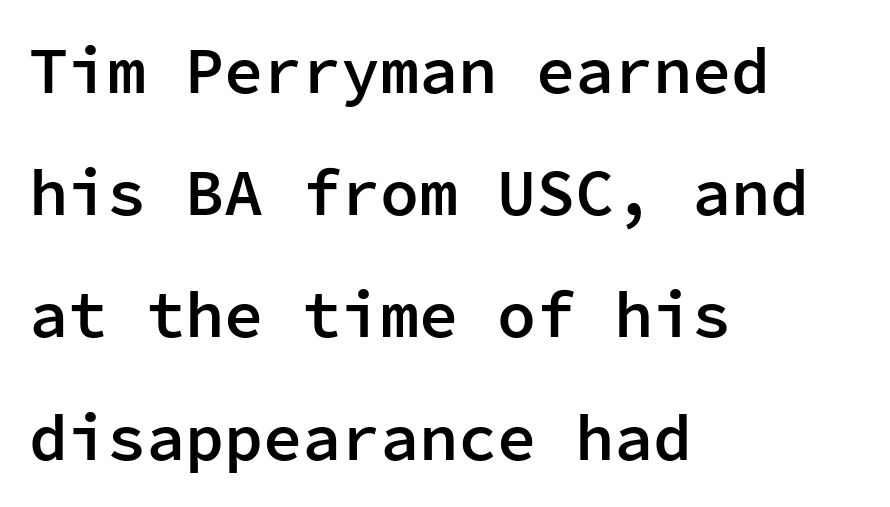
The image shows 65 px semibold sans-serif type, upright, monospaced; set left-aligned, line spacing 1.88x, normal letter spacing, not underlined; low stroke contrast and a medium x-height.
